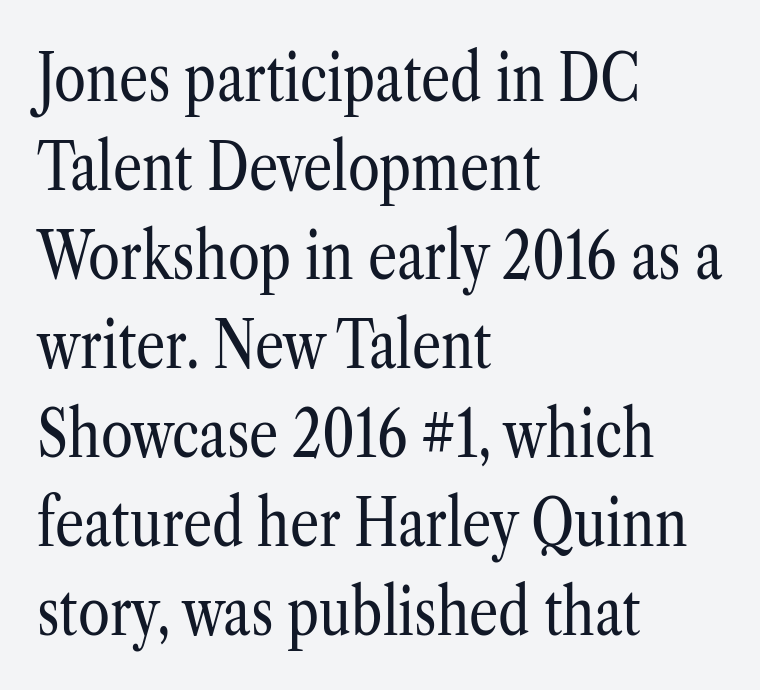
The image shows 65 px regular-weight, condensed serif type, upright; set left-aligned, normal line spacing (1.37x), normal letter spacing, not underlined; low stroke contrast and a medium x-height.
